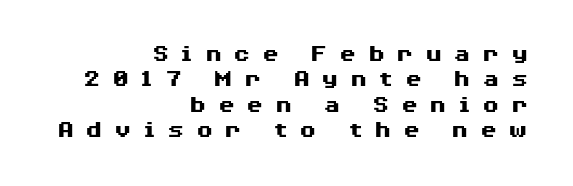
{"italic": "no", "bold": "yes", "underline": "no", "align": "right", "line_spacing": "tight", "line_spacing_ratio": 1.02, "letter_spacing": "wide", "letter_spacing_em": 0.45, "glyph_px": 25}
